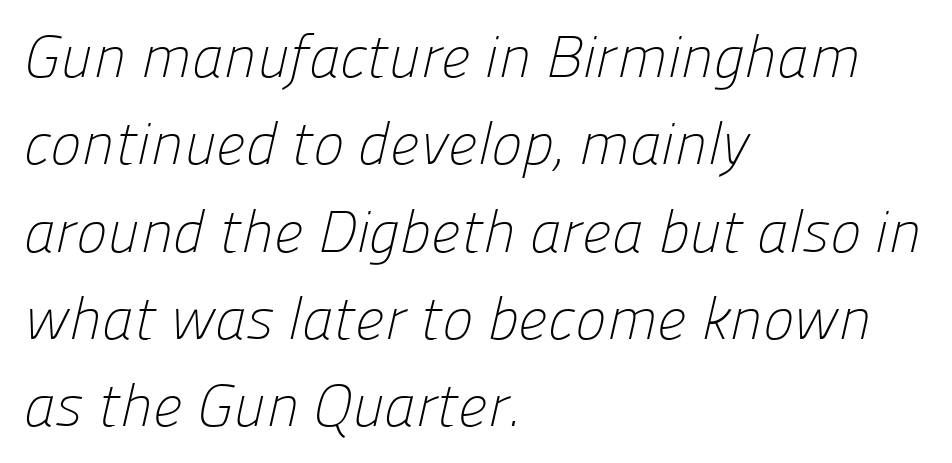
{"serif": "no", "bold": "no", "weight": "light", "width": "normal", "stroke_contrast": "low", "x_height": "medium", "monospaced": "no", "underline": "no", "align": "left", "line_spacing": "normal", "line_spacing_ratio": 1.48, "letter_spacing": "normal", "letter_spacing_em": 0.0, "glyph_px": 59}
